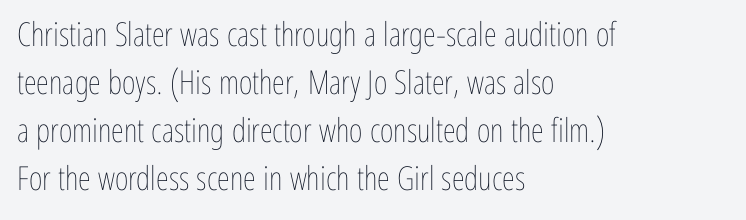
The letters stand upright; this is a roman face. These glyphs show unthickened strokes, regular width or finer. The passage is arranged the way most books set body copy — flush left. Nobody drew a line under any word here. Does extra space separate the letters? No, they use regular spacing. These lines sit exactly where default settings would place them.
